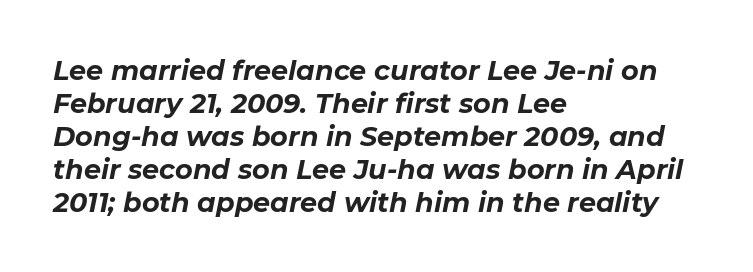
Q: Is the text bold? A: Yes.
Q: Is the text italic (slanted)? A: Yes, it leans right by about 11 degrees.
Q: Is the text underlined? A: No.
Q: How is the paragraph aligned? A: Left-aligned.
Q: Is the spacing between letters normal or unusually wide? A: Normal.
